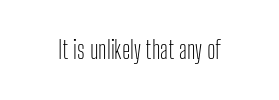
Q: Is the text bold? A: No.
Q: Is the text italic (slanted)? A: No, it is upright.
Q: Is the text underlined? A: No.
Q: Is the spacing between letters normal or unusually wide? A: Normal.
